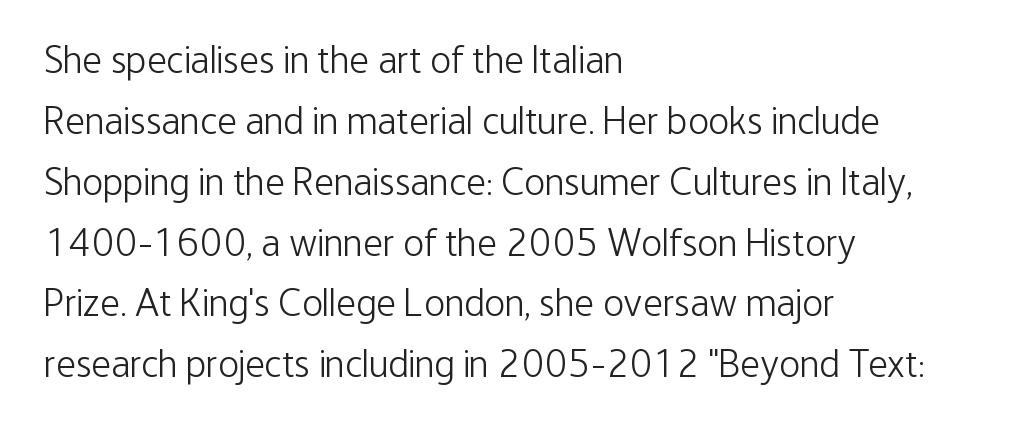
Q: Is the text bold? A: No.
Q: Is the text italic (slanted)? A: No, it is upright.
Q: Is the typeface a serif or a sans-serif typeface? A: Sans-serif.
Q: Is the text underlined? A: No.
Q: How is the paragraph aligned? A: Left-aligned.
Q: Is the spacing between letters normal or unusually wide? A: Normal.
Q: Is the spacing between lines tight, normal or loose? A: Normal.
Q: Width (condensed, normal, or wide)? A: Condensed.
Q: Stroke contrast? A: Low.
Q: x-height? A: Medium.
Q: Monospaced? A: No.
